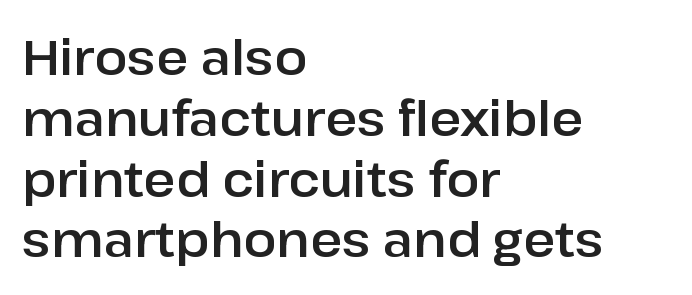
The image shows 49 px sans-serif type, upright; set left-aligned, line spacing 1.24x, normal letter spacing, not underlined; low stroke contrast and a medium x-height.
